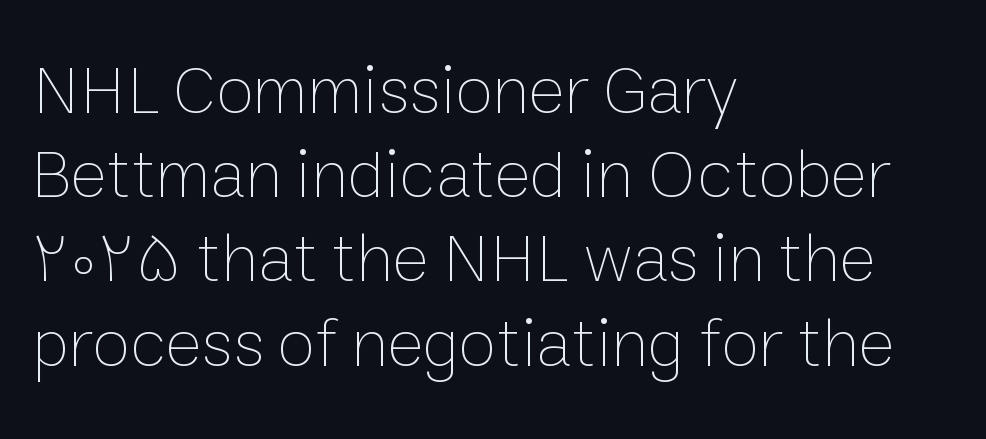
Does extra space separate the letters? No, they use regular spacing. A clean baseline with only descenders dipping below it. Think standard paragraph weight, or any step lighter than that. Proportional: the letters do not fall into vertical columns.
